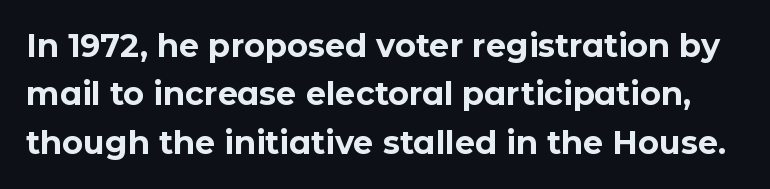
What's the leading like? Ordinary, nothing unusual. A sans-serif font was chosen for this passage. Varying glyph widths throughout — classic text-font behaviour. Has an underline been added? It has not. Typographic density is high because the face is bold. Does extra space separate the letters? No, they use regular spacing.
